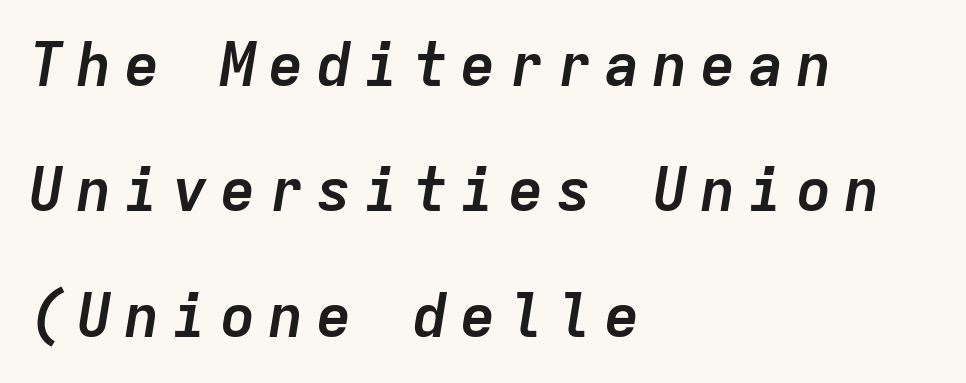
Visually the block forms a straight wall on the left and a jagged coastline on the right. Short note: letters widely spaced. Bare-footed words on every line. The font's italic variant was chosen for this text. The letters march in equal steps, a hallmark of fixed-pitch type.
